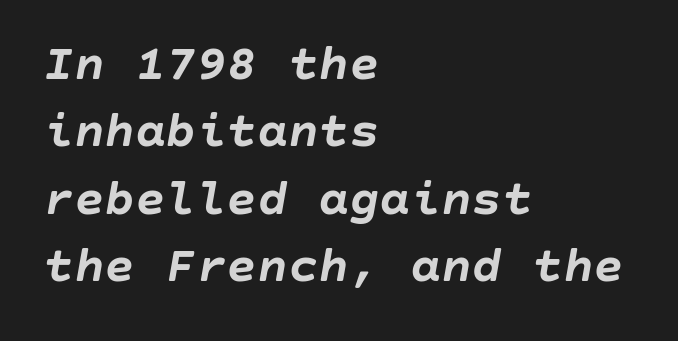
The image shows 51 px semibold type, italic (leaning right); set left-aligned, normal line spacing (1.32x), normal letter spacing, not underlined; low stroke contrast and a large x-height.
